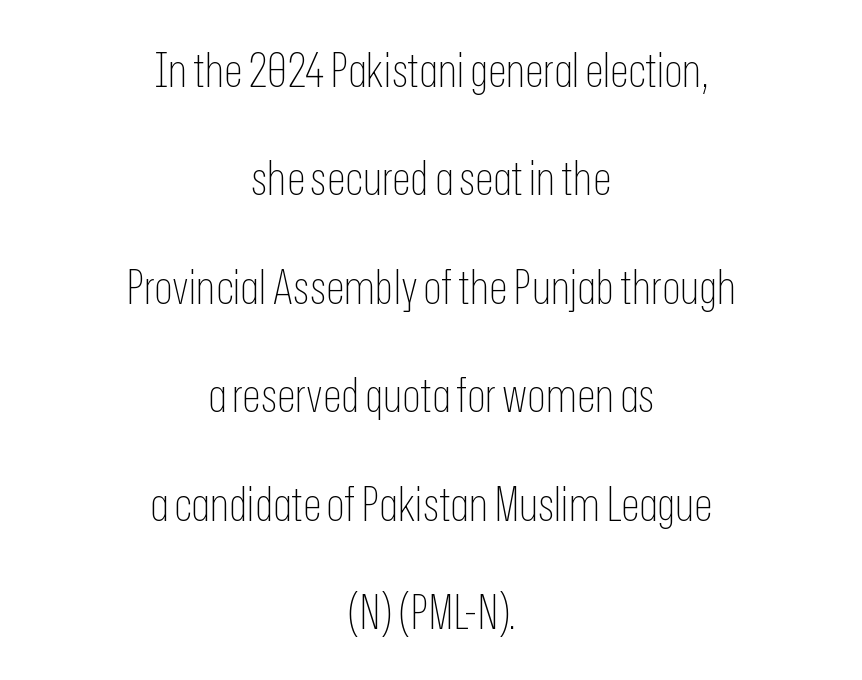
{"serif": "no", "italic": "no", "bold": "no", "weight": "thin", "width": "condensed", "stroke_contrast": "low", "x_height": "medium", "monospaced": "no", "underline": "no", "align": "center", "line_spacing": "loose", "line_spacing_ratio": 2.26, "letter_spacing": "normal", "letter_spacing_em": 0.0, "glyph_px": 48}
